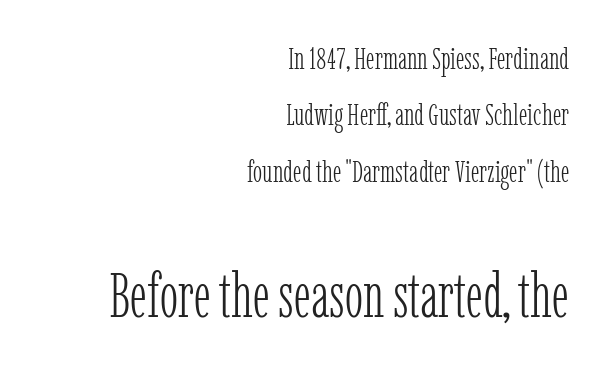
Horizontal alignment here is rightward, an uncommon choice for prose. Standard letterfit; no display-style spreading of the glyphs. The strokes carry an ordinary text weight at most. A student would notice the bottom passage is typeset larger than what precedes it. Proportional: the letters do not fall into vertical columns. The baseline area is clear.
